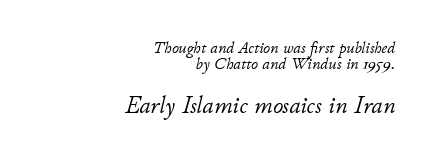
{"italic": "yes", "lean": "right", "slant_degrees": 11, "bold": "no", "underline": "no", "align": "right", "line_spacing": "tight", "line_spacing_ratio": 0.96, "letter_spacing": "normal", "letter_spacing_em": 0.0, "larger_block": "second", "size_ratio": 1.47, "glyph_px": 25}
